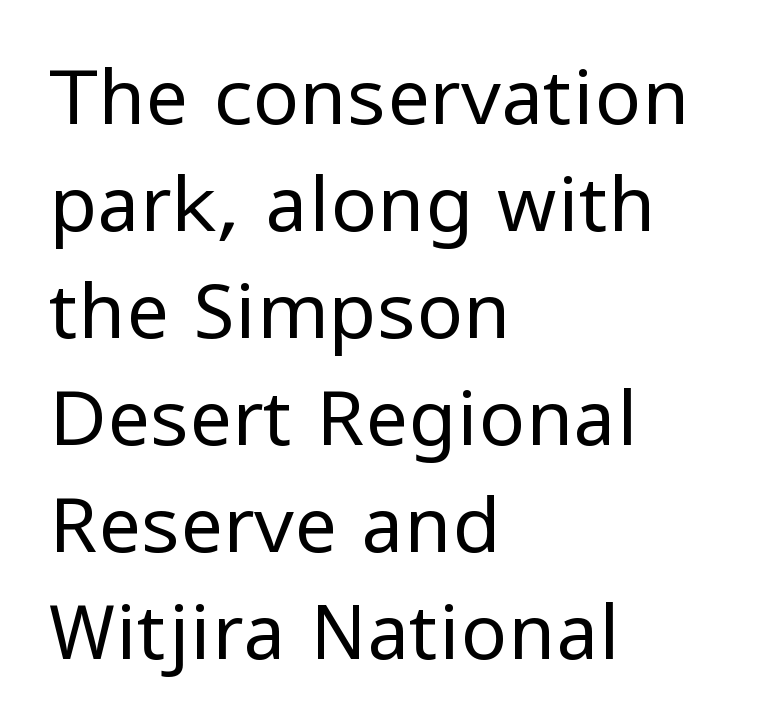
The image shows 77 px regular-weight sans-serif type, upright; set left-aligned, normal line spacing (1.39x), normal letter spacing, not underlined; low stroke contrast and a medium x-height.
